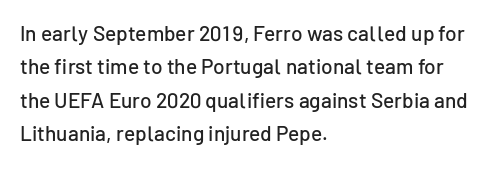
Q: Is the text italic (slanted)? A: No, it is upright.
Q: Is the text underlined? A: No.
Q: How is the paragraph aligned? A: Left-aligned.
Q: Is the spacing between letters normal or unusually wide? A: Normal.
Q: Is the spacing between lines tight, normal or loose? A: Normal.
